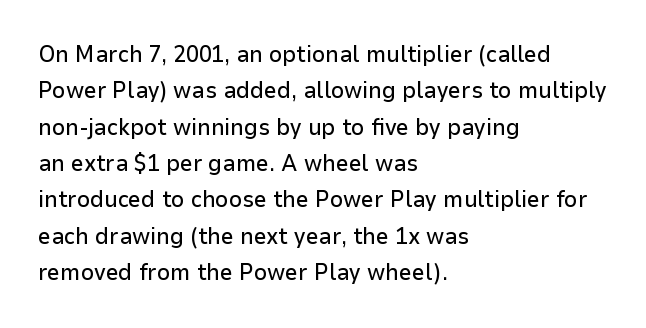
Q: Is the text italic (slanted)? A: No, it is upright.
Q: Is the text underlined? A: No.
Q: How is the paragraph aligned? A: Left-aligned.
Q: Is the spacing between letters normal or unusually wide? A: Normal.
Q: Is the spacing between lines tight, normal or loose? A: Normal.
